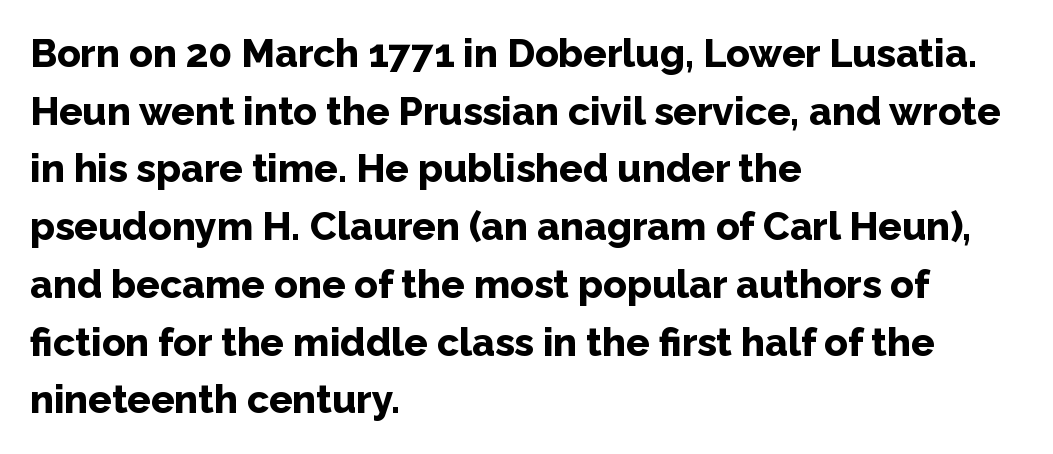
Q: Is the text bold? A: Yes.
Q: Is the text italic (slanted)? A: No, it is upright.
Q: Is the typeface a serif or a sans-serif typeface? A: Sans-serif.
Q: Is the text underlined? A: No.
Q: How is the paragraph aligned? A: Left-aligned.
Q: Is the spacing between letters normal or unusually wide? A: Normal.
Q: Is the spacing between lines tight, normal or loose? A: Normal.
Q: Width (condensed, normal, or wide)? A: Normal.
Q: Stroke contrast? A: Low.
Q: x-height? A: Medium.
Q: Monospaced? A: No.
